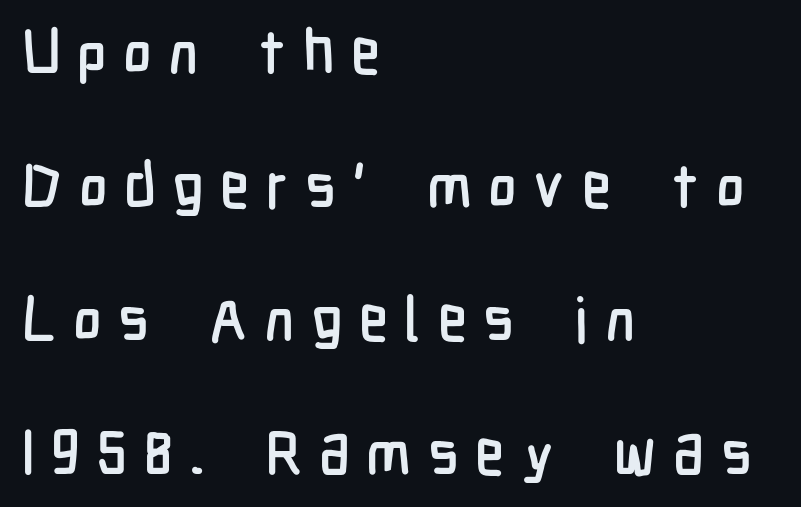
The image shows 61 px condensed sans-serif type, upright; set left-aligned, loose line spacing (2.19x), unusually wide letter spacing (+0.27 em), not underlined; low stroke contrast and a medium x-height.
